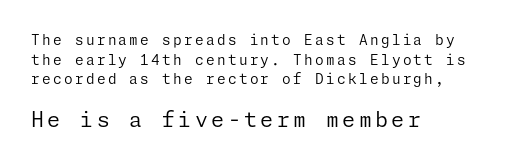
A bare baseline throughout the passage. Visually the block forms a straight wall on the left and a jagged coastline on the right. This block has exactly the height ordinary leading produces. If you drew a line through each stem, it would be perfectly vertical. Weight: regular or lighter. Bigger letters appear in the bottom chunk; the top chunk is reduced.
